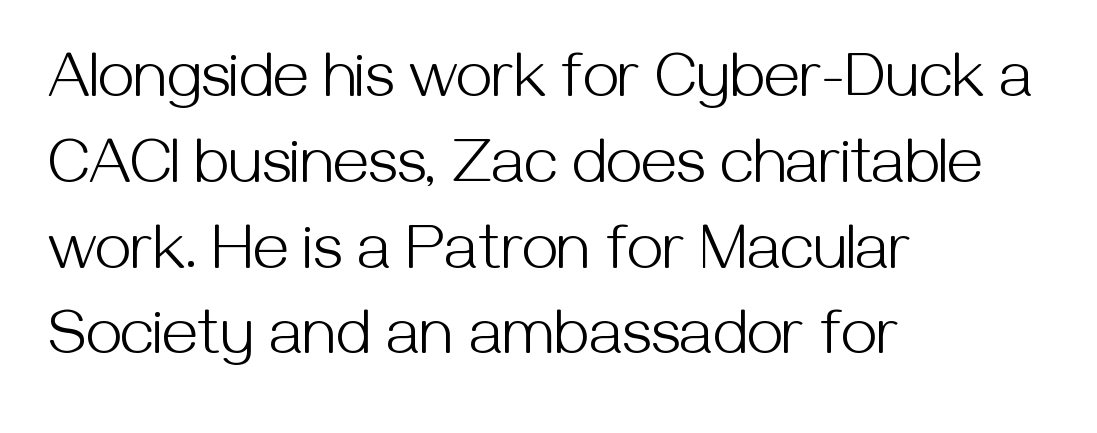
The image shows 64 px light sans-serif type, upright; set left-aligned, normal line spacing (1.34x), normal letter spacing, not underlined; medium stroke contrast and a medium x-height.
